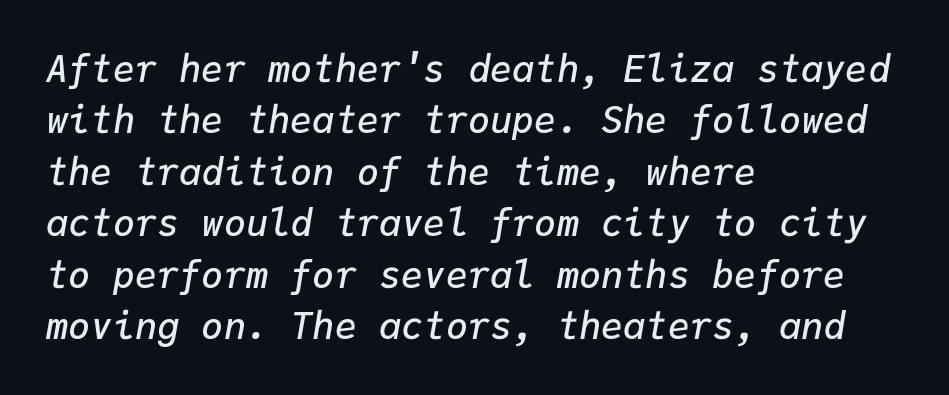
Q: Is the text bold? A: Semi-bold.
Q: Is the text italic (slanted)? A: Yes, it leans right by about 9 degrees.
Q: Is the text underlined? A: No.
Q: How is the paragraph aligned? A: Left-aligned.
Q: Is the spacing between letters normal or unusually wide? A: Normal.
Q: Is the spacing between lines tight, normal or loose? A: Normal.
Q: Width (condensed, normal, or wide)? A: Normal.
Q: Stroke contrast? A: Low.
Q: x-height? A: Medium.
Q: Monospaced? A: Yes.
